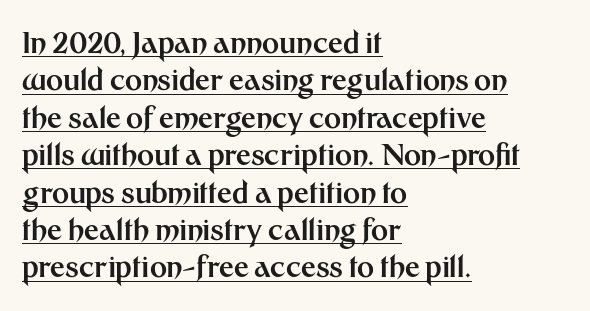
Q: Is the text bold? A: Yes.
Q: Is the text italic (slanted)? A: No, it is upright.
Q: Is the typeface a serif or a sans-serif typeface? A: Sans-serif.
Q: Is the text underlined? A: Yes.
Q: How is the paragraph aligned? A: Left-aligned.
Q: Is the spacing between letters normal or unusually wide? A: Normal.
Q: Is the spacing between lines tight, normal or loose? A: Normal.
Q: Width (condensed, normal, or wide)? A: Normal.
Q: Stroke contrast? A: Medium.
Q: x-height? A: Medium.
Q: Monospaced? A: No.
